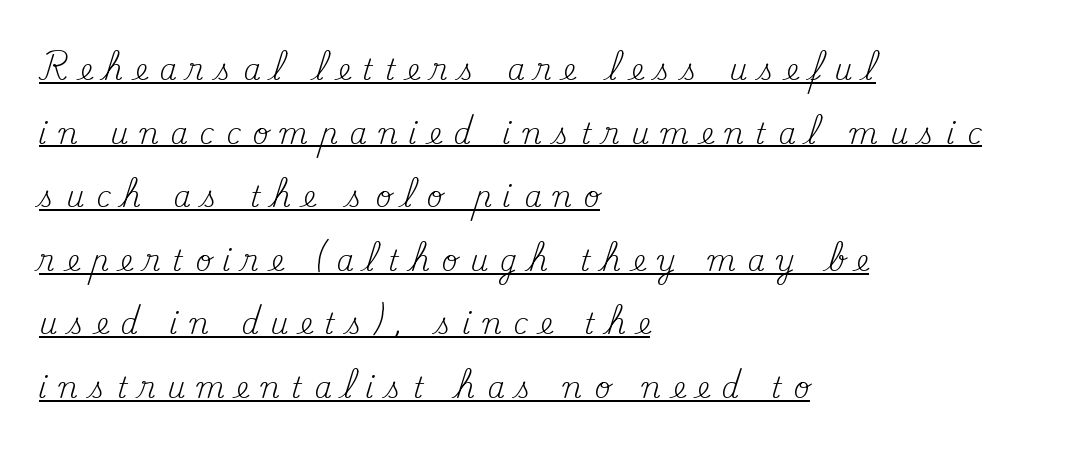
Q: Is the text bold? A: No.
Q: Is the text italic (slanted)? A: Yes.
Q: Is the typeface a serif or a sans-serif typeface? A: Serif.
Q: Is the text underlined? A: Yes.
Q: How is the paragraph aligned? A: Left-aligned.
Q: Is the spacing between letters normal or unusually wide? A: Unusually wide.
Q: Is the spacing between lines tight, normal or loose? A: Loose.
Q: Width (condensed, normal, or wide)? A: Normal.
Q: Stroke contrast? A: Medium.
Q: x-height? A: Small.
Q: Monospaced? A: No.
